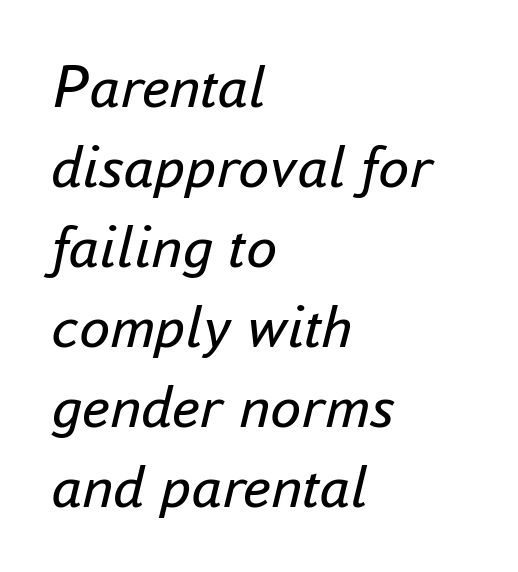
Q: Is the text bold? A: No.
Q: Is the text italic (slanted)? A: Yes, it leans right by about 16 degrees.
Q: Is the text underlined? A: No.
Q: How is the paragraph aligned? A: Left-aligned.
Q: Is the spacing between letters normal or unusually wide? A: Normal.
Q: Is the spacing between lines tight, normal or loose? A: Normal.
Q: Width (condensed, normal, or wide)? A: Normal.
Q: Stroke contrast? A: Low.
Q: x-height? A: Small.
Q: Monospaced? A: No.
